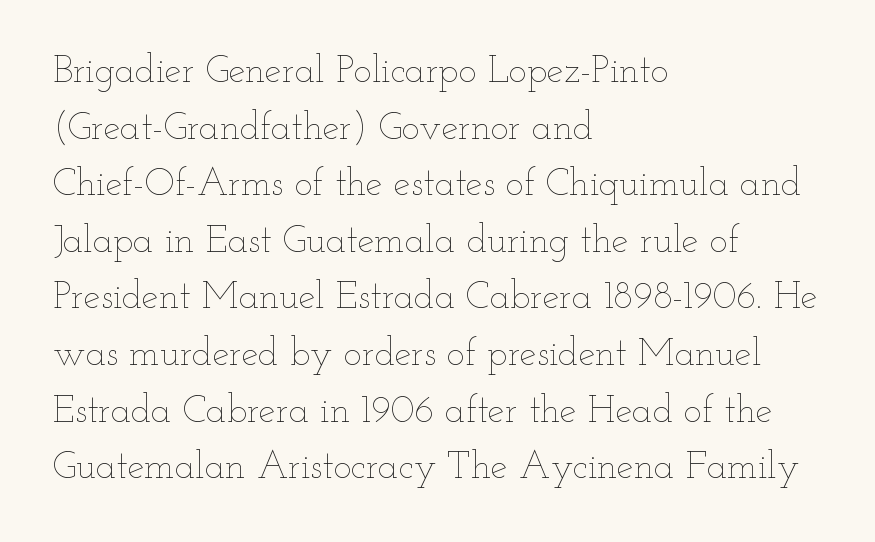
The image shows 38 px thin, wide type, upright; set left-aligned, normal line spacing (1.49x), normal letter spacing, not underlined; low stroke contrast and a small x-height.
